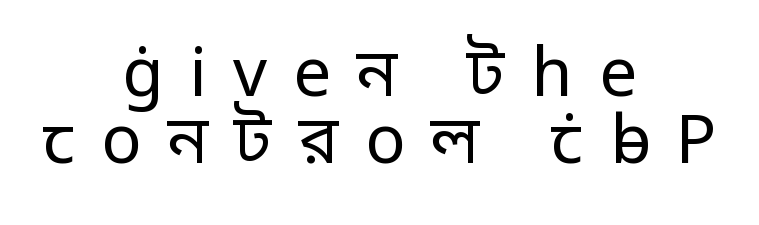
Q: Is the text bold? A: No.
Q: Is the text italic (slanted)? A: No, it is upright.
Q: Is the typeface a serif or a sans-serif typeface? A: Sans-serif.
Q: Is the text underlined? A: No.
Q: How is the paragraph aligned? A: Centered.
Q: Is the spacing between letters normal or unusually wide? A: Unusually wide.
Q: Is the spacing between lines tight, normal or loose? A: Tight.
Q: Width (condensed, normal, or wide)? A: Normal.
Q: Stroke contrast? A: Low.
Q: x-height? A: Medium.
Q: Monospaced? A: No.
